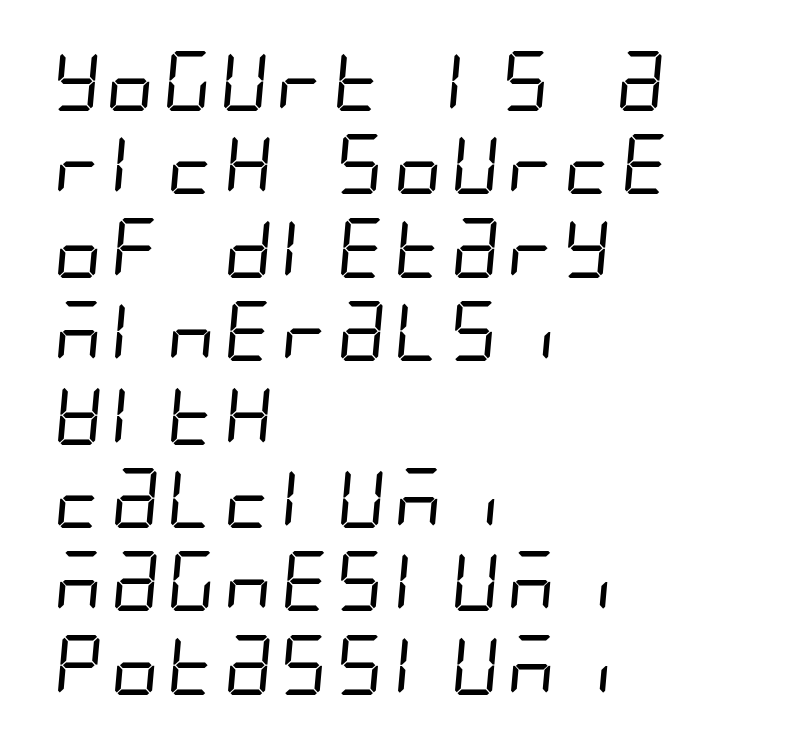
No word sits above an underline. Are there feet on the stems? There aren't — it's a sans. Baseline-to-baseline distance is the conventional proportion of letter height. Caption: face not bold, strokes unweighted. Does the copy run flush right? No — it runs flush left. The tracking reads as untouched default to a designer's eye.
